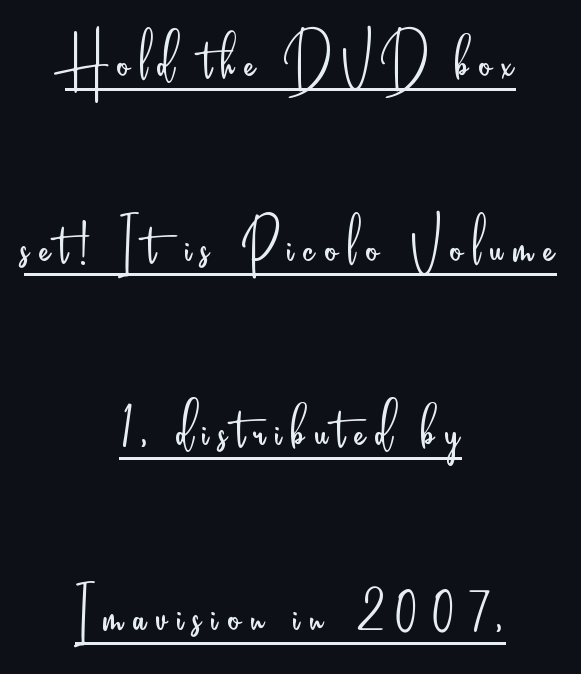
Q: Is the text bold? A: No.
Q: Is the typeface a serif or a sans-serif typeface? A: Sans-serif.
Q: Is the text underlined? A: Yes.
Q: How is the paragraph aligned? A: Centered.
Q: Is the spacing between lines tight, normal or loose? A: Loose.
Q: Width (condensed, normal, or wide)? A: Condensed.
Q: Stroke contrast? A: Low.
Q: x-height? A: Small.
Q: Monospaced? A: No.
